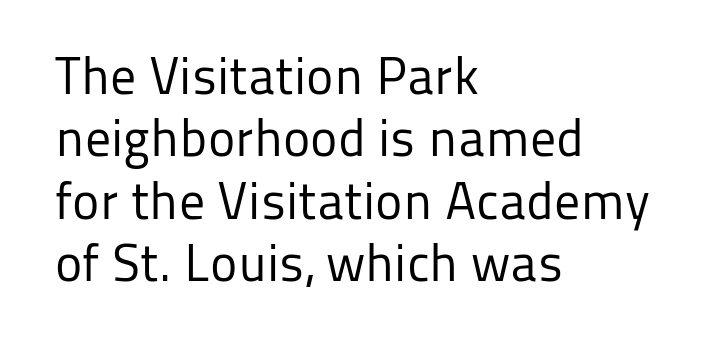
Q: Is the text bold? A: No.
Q: Is the text italic (slanted)? A: No, it is upright.
Q: Is the typeface a serif or a sans-serif typeface? A: Sans-serif.
Q: Is the text underlined? A: No.
Q: How is the paragraph aligned? A: Left-aligned.
Q: Is the spacing between letters normal or unusually wide? A: Normal.
Q: Width (condensed, normal, or wide)? A: Normal.
Q: Stroke contrast? A: Low.
Q: x-height? A: Medium.
Q: Monospaced? A: No.
